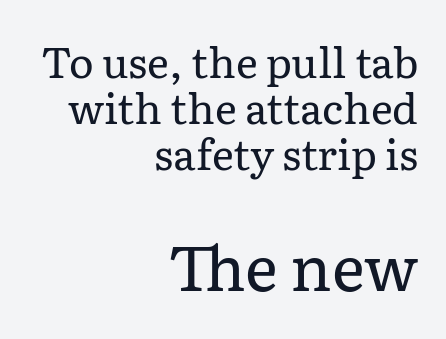
{"serif": "yes", "italic": "no", "bold": "no", "weight": "regular", "width": "normal", "stroke_contrast": "low", "x_height": "medium", "monospaced": "no", "underline": "no", "align": "right", "line_spacing": "tight", "line_spacing_ratio": 1.09, "letter_spacing": "normal", "letter_spacing_em": 0.0, "larger_block": "second", "size_ratio": 1.5, "glyph_px": 63}
